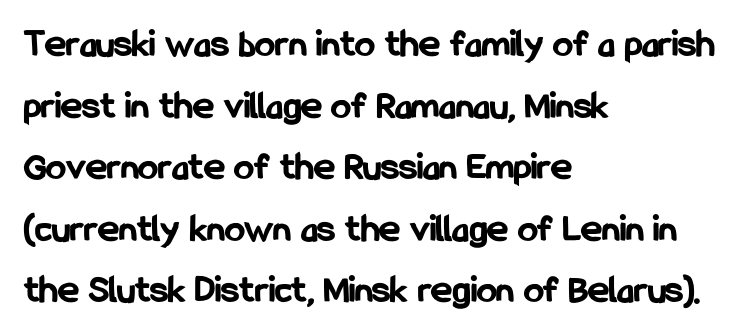
The image shows 40 px bold, condensed sans-serif type, upright; set left-aligned, normal line spacing (1.54x), normal letter spacing, not underlined; low stroke contrast and a medium x-height.
